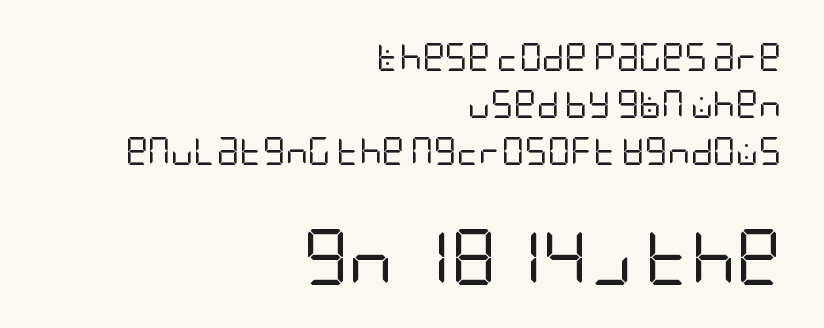
The image shows 56 px regular-weight, condensed sans-serif type, upright; set right-aligned, normal line spacing (1.68x), normal letter spacing, not underlined; the second (bottom) block is 2.0x larger; low stroke contrast and a large x-height.
